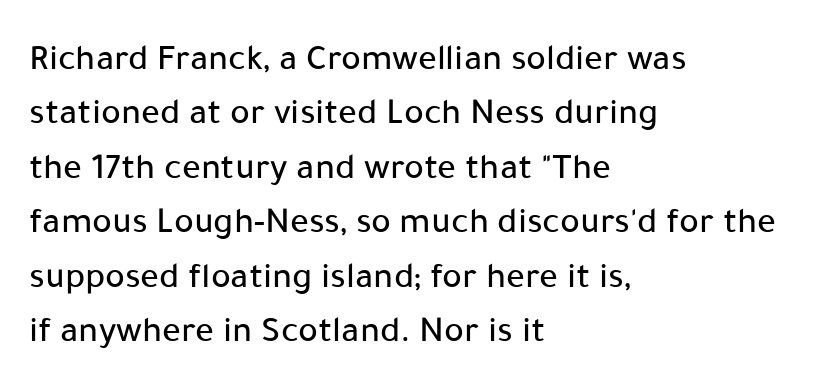
{"serif": "no", "italic": "no", "width": "normal", "stroke_contrast": "low", "x_height": "medium", "monospaced": "no", "underline": "no", "align": "left", "line_spacing": "normal", "line_spacing_ratio": 1.47, "letter_spacing": "normal", "letter_spacing_em": 0.0, "glyph_px": 37}
